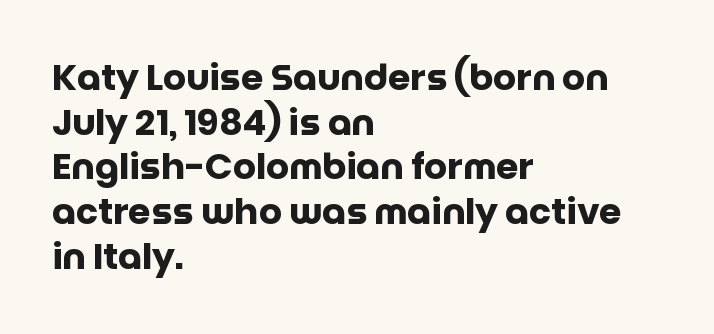
Q: Is the text bold? A: Yes.
Q: Is the text italic (slanted)? A: No, it is upright.
Q: Is the typeface a serif or a sans-serif typeface? A: Sans-serif.
Q: Is the text underlined? A: No.
Q: How is the paragraph aligned? A: Left-aligned.
Q: Is the spacing between letters normal or unusually wide? A: Normal.
Q: Width (condensed, normal, or wide)? A: Normal.
Q: Stroke contrast? A: Low.
Q: x-height? A: Large.
Q: Monospaced? A: No.
